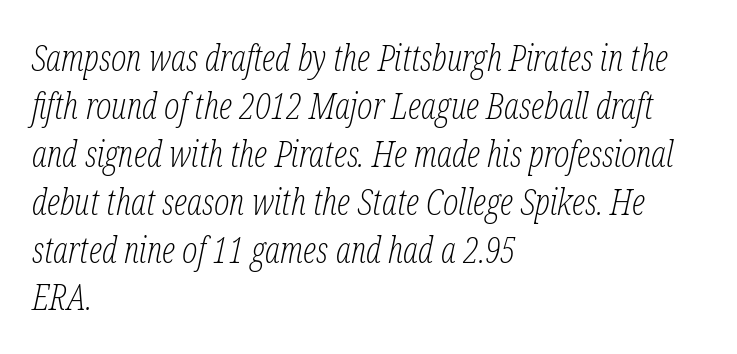
The image shows 36 px light, condensed serif type, italic (leaning right); set left-aligned, normal line spacing (1.33x), normal letter spacing, not underlined; low stroke contrast and a medium x-height.
